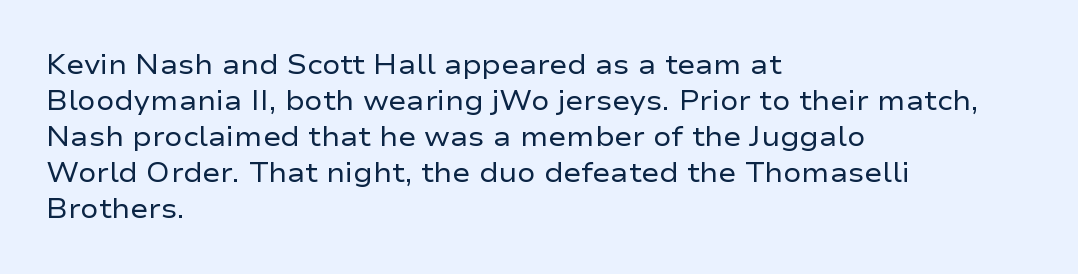
The image shows 27 px text type, upright; set left-aligned, normal line spacing (1.33x), normal letter spacing, not underlined.
